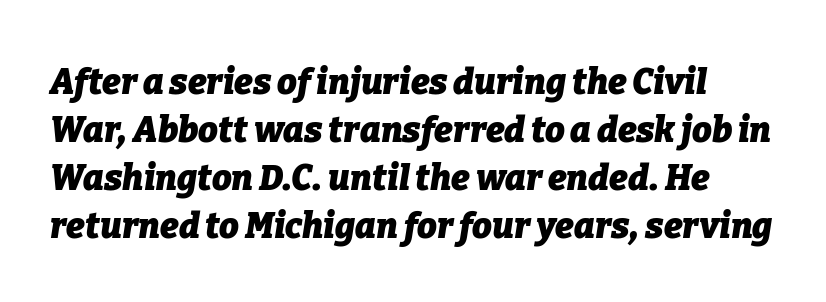
Q: Is the text bold? A: Yes.
Q: Is the text italic (slanted)? A: Yes, it leans right by about 9 degrees.
Q: Is the text underlined? A: No.
Q: Is the spacing between letters normal or unusually wide? A: Normal.
Q: Is the spacing between lines tight, normal or loose? A: Normal.
Q: Width (condensed, normal, or wide)? A: Normal.
Q: Stroke contrast? A: Low.
Q: x-height? A: Medium.
Q: Monospaced? A: No.
